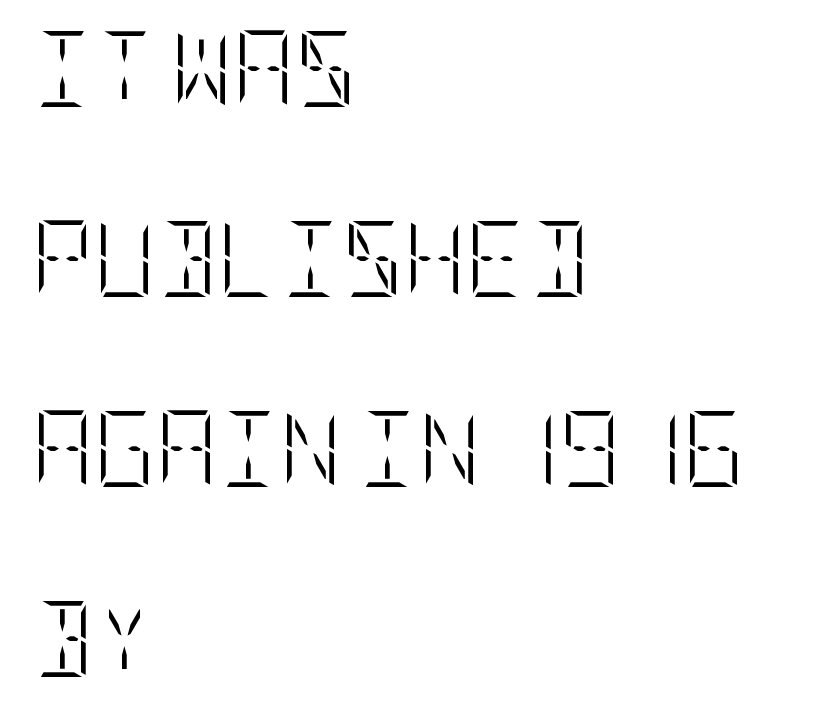
{"italic": "no", "bold": "no", "weight": "light", "width": "condensed", "stroke_contrast": "low", "x_height": "large", "underline": "no", "align": "left", "line_spacing": "loose", "line_spacing_ratio": 2.5, "letter_spacing": "normal", "letter_spacing_em": 0.0, "glyph_px": 76}
